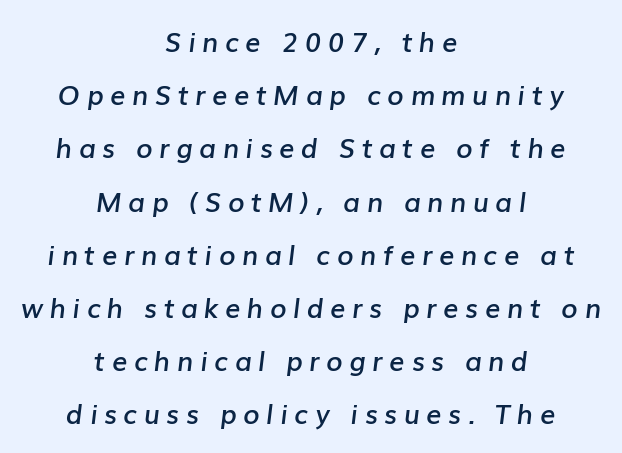
The image shows 27 px text type, italic (leaning right); set centered, loose line spacing (1.97x), unusually wide letter spacing (+0.24 em), not underlined.
